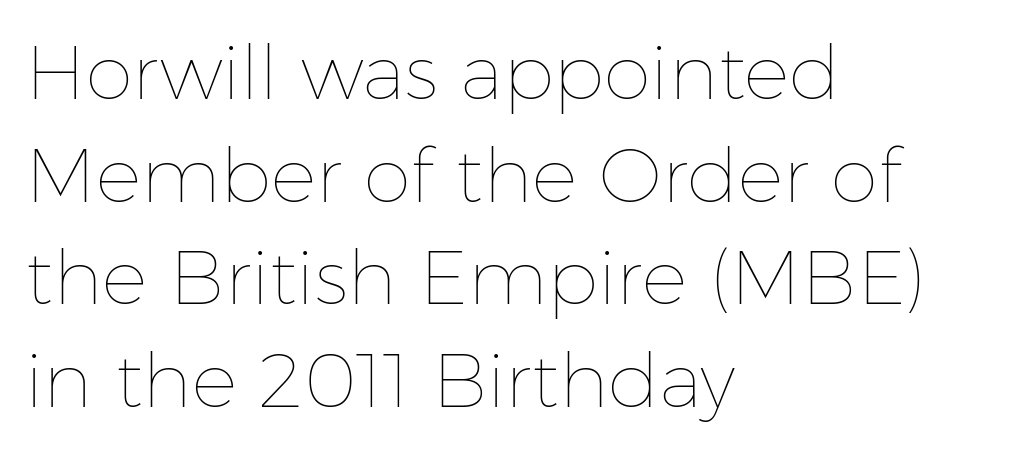
Notice how the stems are strictly vertical — no italics here. Left-aligned paragraph, ragged on the right. Varying glyph widths throughout — classic text-font behaviour. Vertically, the passage feels balanced, rows spaced as you'd expect. What stands out about the letter spacing? Nothing — it is the standard amount.
